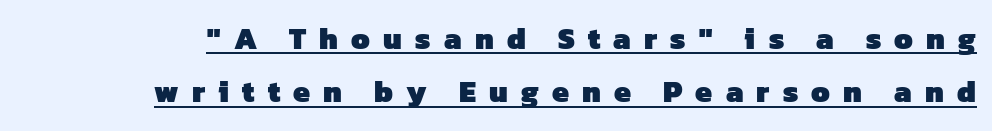
Q: Is the text bold? A: Yes.
Q: Is the typeface a serif or a sans-serif typeface? A: Sans-serif.
Q: Is the text underlined? A: Yes.
Q: Is the spacing between letters normal or unusually wide? A: Unusually wide.
Q: Width (condensed, normal, or wide)? A: Normal.
Q: Stroke contrast? A: Low.
Q: x-height? A: Medium.
Q: Monospaced? A: No.
